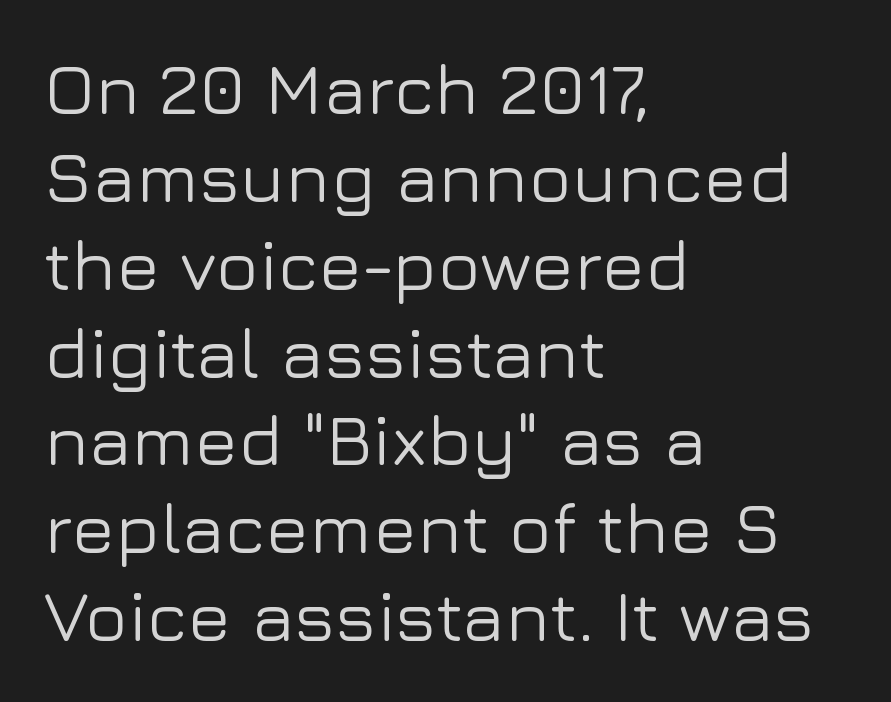
Q: Is the text italic (slanted)? A: No, it is upright.
Q: Is the typeface a serif or a sans-serif typeface? A: Sans-serif.
Q: Is the text underlined? A: No.
Q: How is the paragraph aligned? A: Left-aligned.
Q: Is the spacing between letters normal or unusually wide? A: Normal.
Q: Width (condensed, normal, or wide)? A: Normal.
Q: Stroke contrast? A: Low.
Q: x-height? A: Medium.
Q: Monospaced? A: No.
